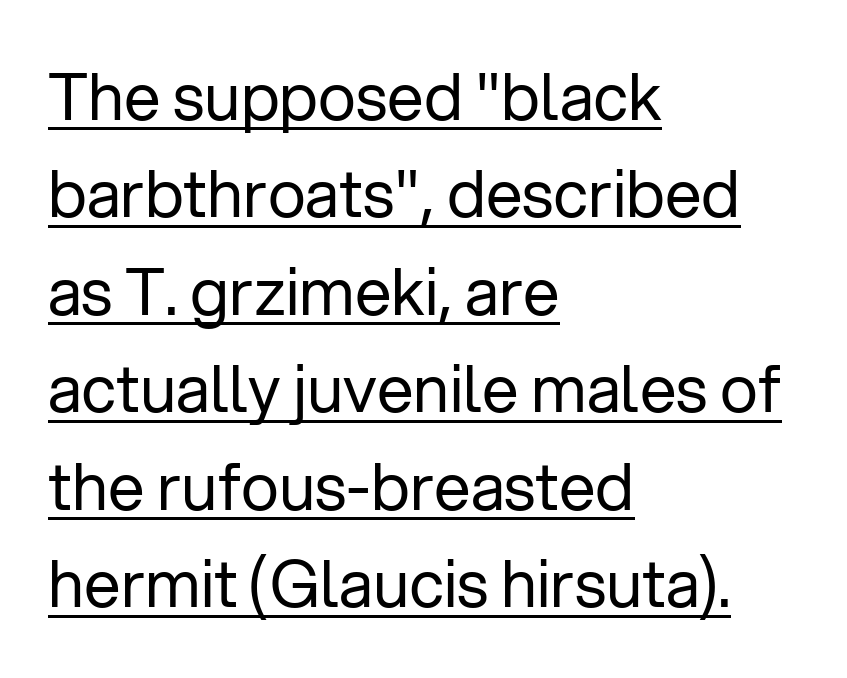
{"serif": "no", "italic": "no", "bold": "no", "weight": "regular", "width": "normal", "stroke_contrast": "low", "x_height": "medium", "monospaced": "no", "underline": "yes", "align": "left", "line_spacing": "normal", "line_spacing_ratio": 1.5, "letter_spacing": "normal", "letter_spacing_em": 0.0, "glyph_px": 65}
